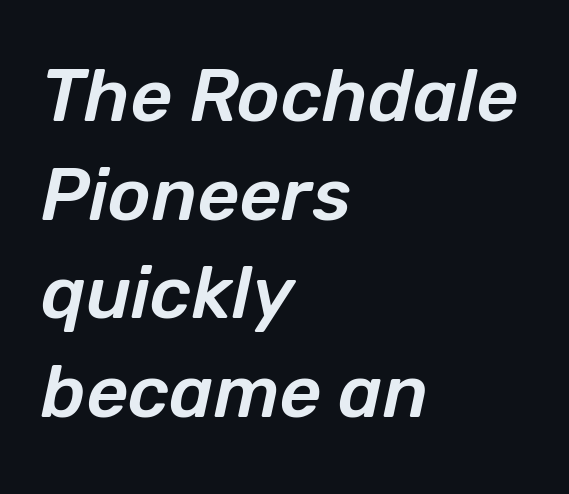
The image shows 73 px text type, italic (leaning right); set left-aligned, normal line spacing (1.35x), normal letter spacing, not underlined; low stroke contrast and a medium x-height.
